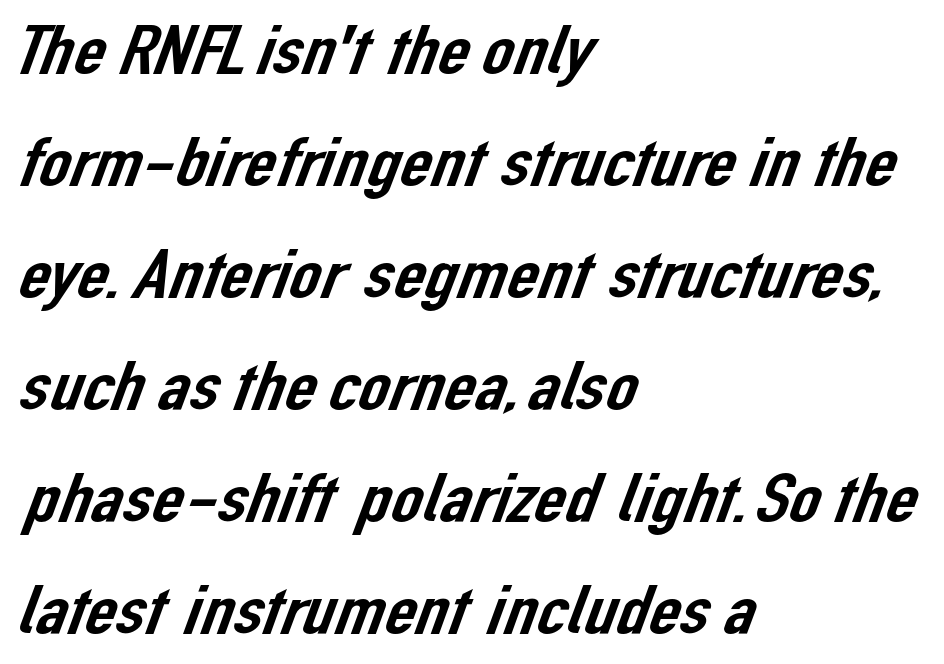
I'd call this a sans setting — the letters go barefoot. The rows are spaced the way most documents space them. The space directly below the letters is spotless. The letters advance in unequal steps, a hallmark of proportional type. The letterforms sit shoulder to shoulder at normal distance. Line beginnings align vertically; line endings do not.
